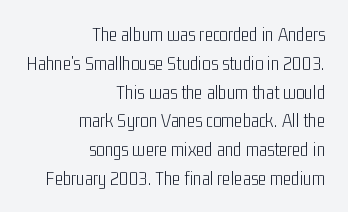
The image shows 20 px text type, upright; set right-aligned, normal line spacing (1.44x), normal letter spacing, not underlined.
